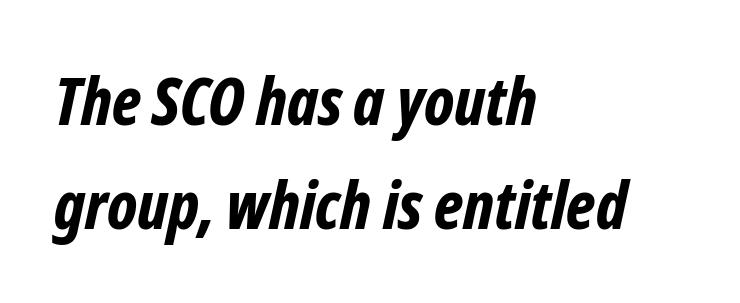
The image shows 66 px bold, condensed type, italic (leaning right); set left-aligned, normal line spacing (1.57x), normal letter spacing, not underlined; low stroke contrast and a medium x-height.
